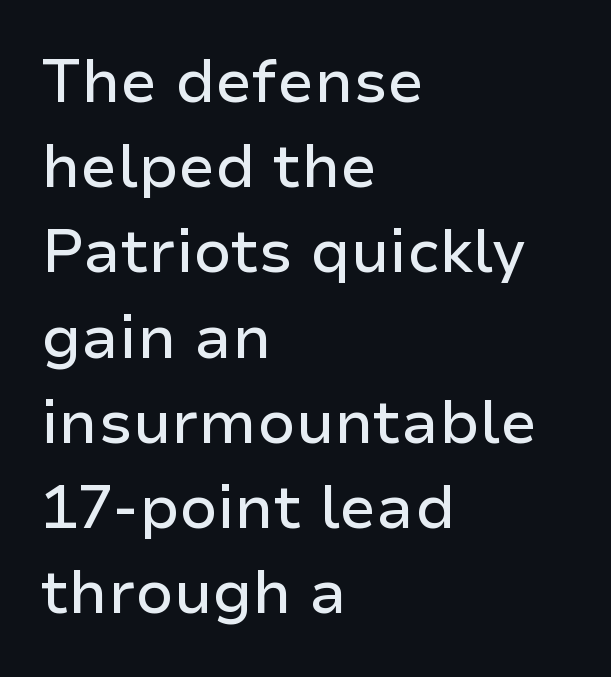
Q: Is the text italic (slanted)? A: No, it is upright.
Q: Is the typeface a serif or a sans-serif typeface? A: Sans-serif.
Q: Is the text underlined? A: No.
Q: How is the paragraph aligned? A: Left-aligned.
Q: Is the spacing between letters normal or unusually wide? A: Normal.
Q: Is the spacing between lines tight, normal or loose? A: Normal.
Q: Width (condensed, normal, or wide)? A: Normal.
Q: Stroke contrast? A: Low.
Q: x-height? A: Medium.
Q: Monospaced? A: No.
